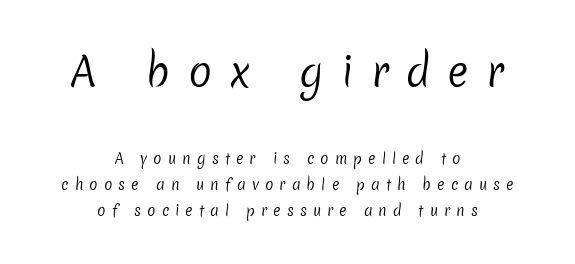
{"serif": "no", "bold": "no", "weight": "regular", "width": "normal", "stroke_contrast": "low", "x_height": "medium", "monospaced": "no", "underline": "no", "align": "center", "line_spacing_ratio": 1.86, "letter_spacing": "wide", "letter_spacing_em": 0.43, "larger_block": "first", "size_ratio": 2.86, "glyph_px": 40}
